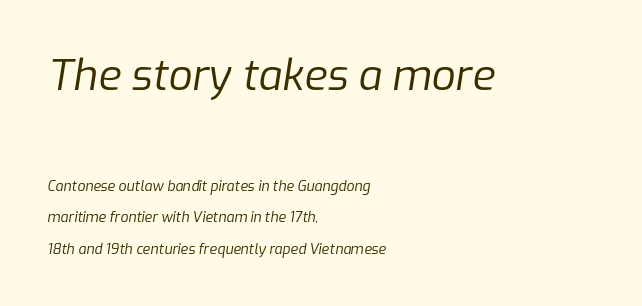
Q: Is the text bold? A: No.
Q: Is the text italic (slanted)? A: Yes, it leans right by about 9 degrees.
Q: Is the text underlined? A: No.
Q: How is the paragraph aligned? A: Left-aligned.
Q: Is the spacing between letters normal or unusually wide? A: Normal.
Q: Is the spacing between lines tight, normal or loose? A: Loose.
Q: Which block of text is set in a larger size, the first (top) or the second (bottom)? A: The first (top) one.
Q: Width (condensed, normal, or wide)? A: Normal.
Q: Stroke contrast? A: Low.
Q: x-height? A: Medium.
Q: Monospaced? A: No.
